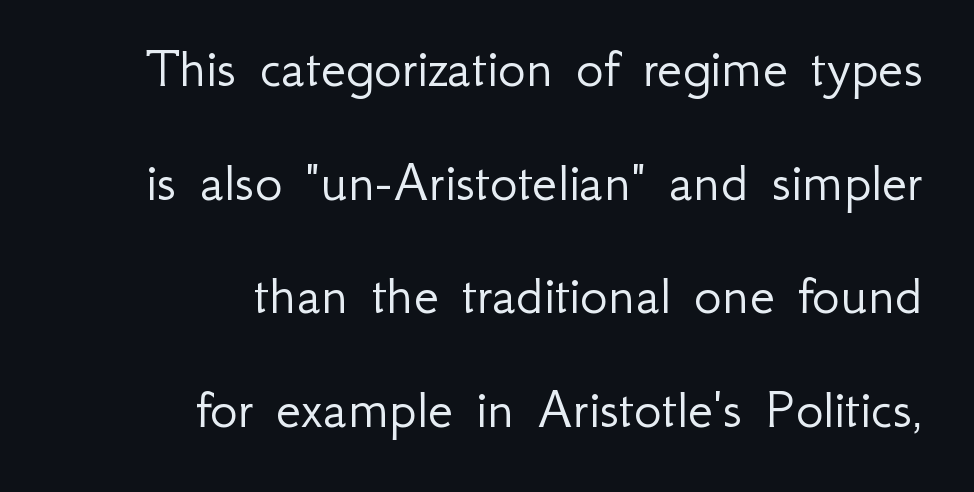
Q: Is the text bold? A: No.
Q: Is the text italic (slanted)? A: No, it is upright.
Q: Is the typeface a serif or a sans-serif typeface? A: Sans-serif.
Q: Is the text underlined? A: No.
Q: How is the paragraph aligned? A: Right-aligned.
Q: Is the spacing between letters normal or unusually wide? A: Normal.
Q: Is the spacing between lines tight, normal or loose? A: Loose.
Q: Width (condensed, normal, or wide)? A: Normal.
Q: Stroke contrast? A: Low.
Q: x-height? A: Small.
Q: Monospaced? A: No.
